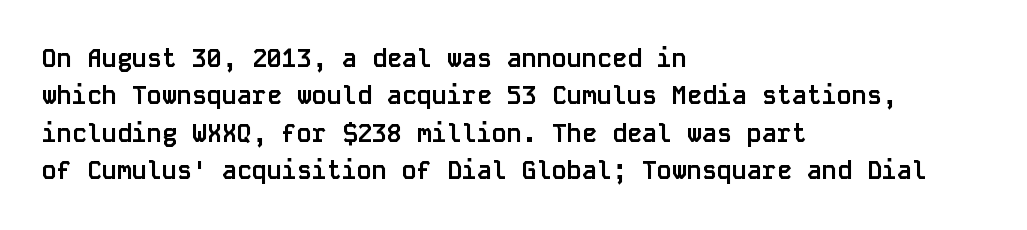
{"italic": "no", "bold": "yes", "underline": "no", "align": "left", "line_spacing": "normal", "line_spacing_ratio": 1.5, "letter_spacing": "normal", "letter_spacing_em": 0.0, "glyph_px": 25}
